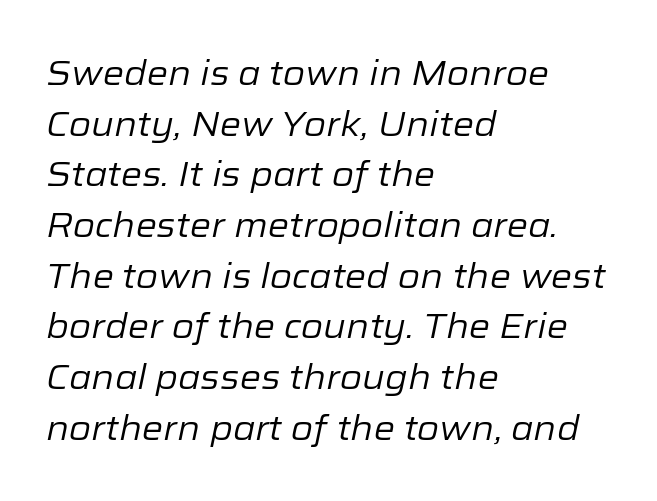
{"italic": "yes", "lean": "right", "slant_degrees": 12, "bold": "no", "weight": "regular", "width": "normal", "stroke_contrast": "low", "x_height": "medium", "monospaced": "no", "underline": "no", "align": "left", "line_spacing": "normal", "line_spacing_ratio": 1.49, "letter_spacing": "normal", "letter_spacing_em": 0.0, "glyph_px": 34}
